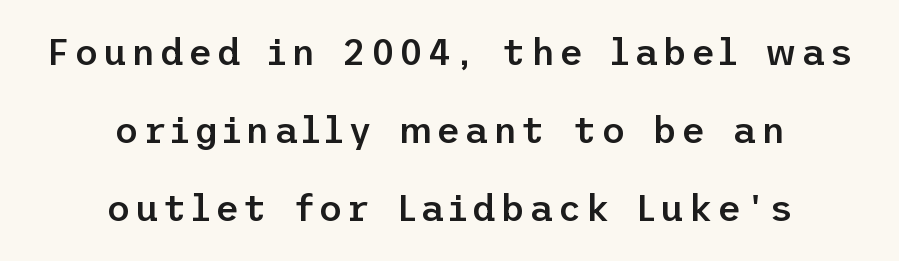
Q: Is the text bold? A: Semi-bold.
Q: Is the text italic (slanted)? A: No, it is upright.
Q: Is the typeface a serif or a sans-serif typeface? A: Sans-serif.
Q: Is the text underlined? A: No.
Q: How is the paragraph aligned? A: Centered.
Q: Is the spacing between lines tight, normal or loose? A: Loose.
Q: Width (condensed, normal, or wide)? A: Normal.
Q: Stroke contrast? A: Low.
Q: x-height? A: Medium.
